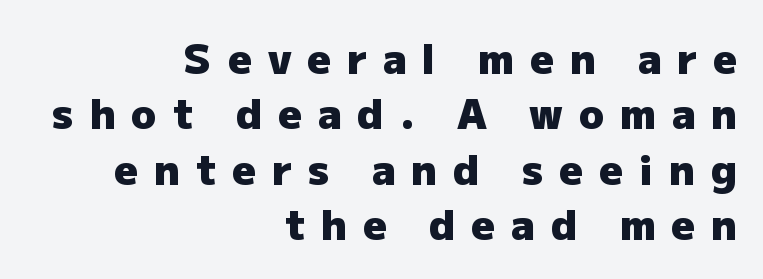
The image shows 41 px heavy sans-serif type, upright; set right-aligned, normal line spacing (1.35x), unusually wide letter spacing (+0.39 em), not underlined; low stroke contrast and a medium x-height.
